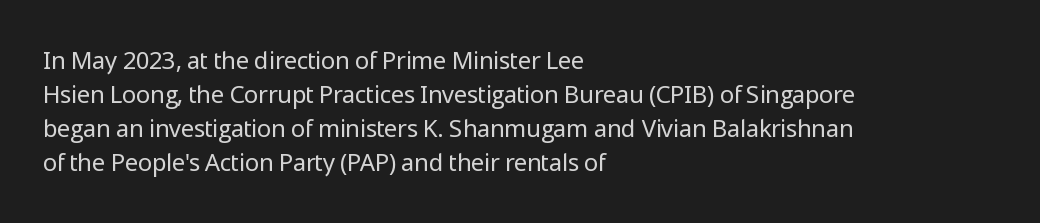
Q: Is the text bold? A: No.
Q: Is the text italic (slanted)? A: No, it is upright.
Q: Is the text underlined? A: No.
Q: How is the paragraph aligned? A: Left-aligned.
Q: Is the spacing between letters normal or unusually wide? A: Normal.
Q: Is the spacing between lines tight, normal or loose? A: Normal.
